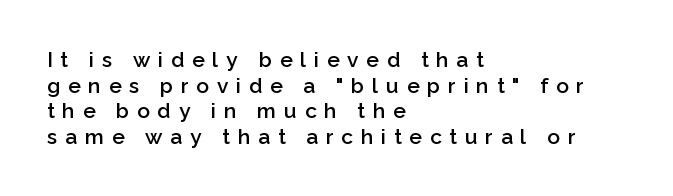
Notice how the stems are strictly vertical — no italics here. These lines have a slow, spaced-out rhythm from letter to letter. The gap between lines stays unmarked. These lines carry some extra weight — a demibold, not a full bold. Horizontal alignment here is leftward, the default for most running prose.
